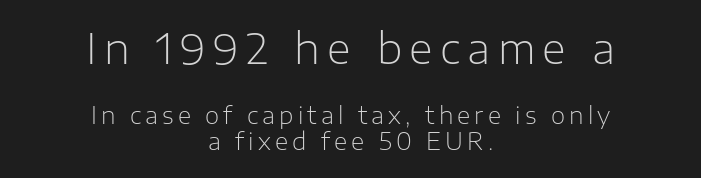
Q: Is the text bold? A: No.
Q: Is the text italic (slanted)? A: No, it is upright.
Q: Is the typeface a serif or a sans-serif typeface? A: Sans-serif.
Q: Is the text underlined? A: No.
Q: How is the paragraph aligned? A: Centered.
Q: Is the spacing between lines tight, normal or loose? A: Tight.
Q: Which block of text is set in a larger size, the first (top) or the second (bottom)? A: The first (top) one.
Q: Width (condensed, normal, or wide)? A: Normal.
Q: Stroke contrast? A: Low.
Q: x-height? A: Medium.
Q: Monospaced? A: No.
